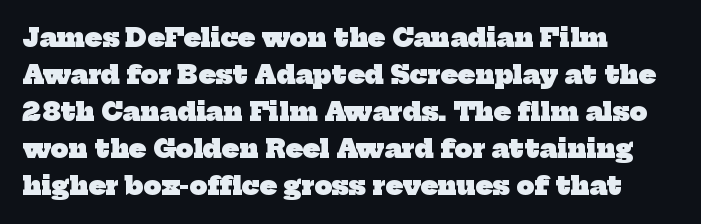
The image shows 25 px bold type; set left-aligned, normal line spacing (1.48x), normal letter spacing, not underlined.
